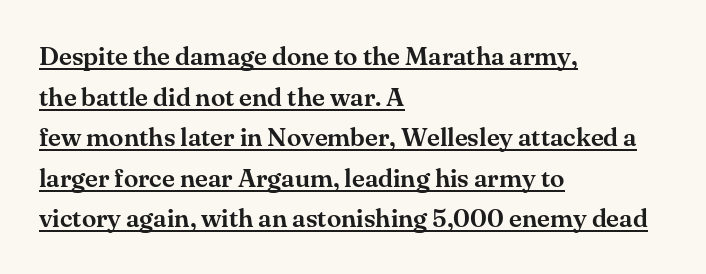
The passage shown is underscored from start to finish. The letters stand upright; this is a roman face. One glance says typical: line gaps are just what's usual. Each line starts at the same left margin while the right side varies. This sample uses plain, unmodified letter spacing.
